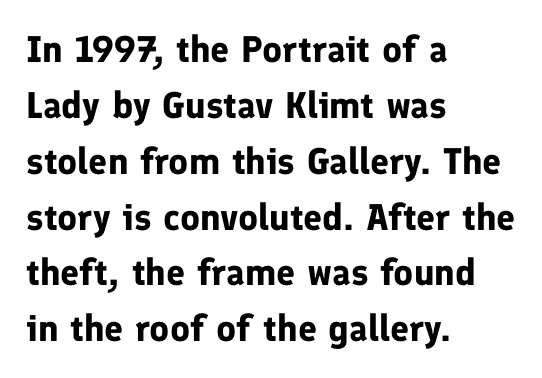
Strong, thick strokes mark this as bold type. Stroke terminals: plain, sans-serif. Posture: vertical. The leading is moderate, giving the passage an even texture. A typesetter would call this proportional, since set widths differ per character. No extra tracking has been applied to these lines.
